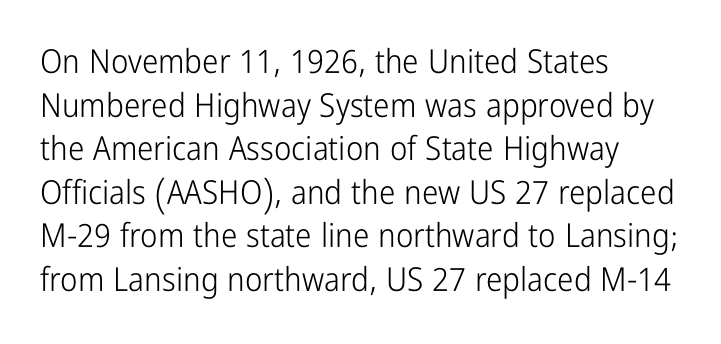
The image shows 33 px light, condensed sans-serif type, upright; set left-aligned, normal line spacing (1.32x), normal letter spacing, not underlined; low stroke contrast and a medium x-height.
